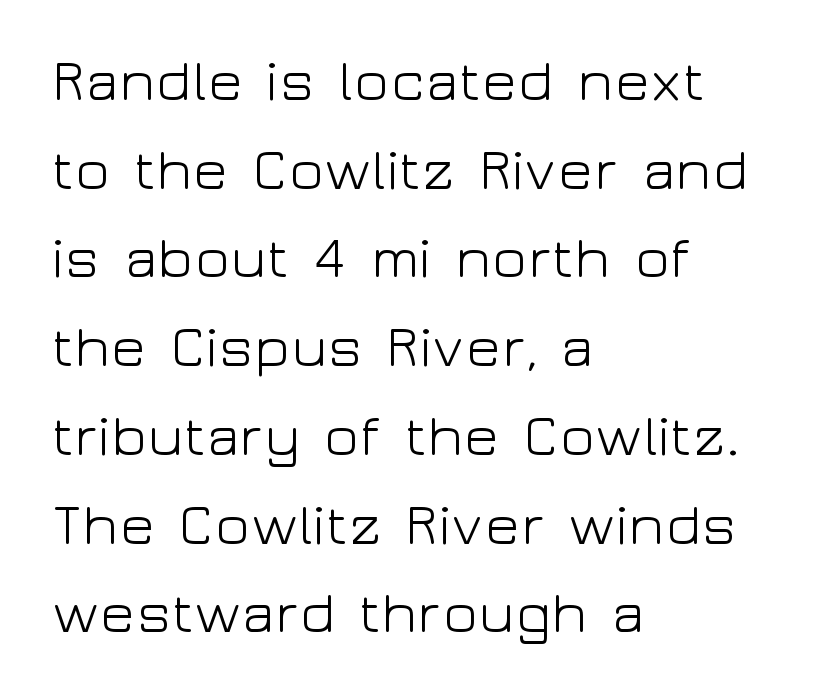
What stands out about the letter spacing? Nothing — it is the standard amount. On a weight scale, this lands at 450 or below. Is there much room between lines? A standard amount, neither cramped nor airy. Glance below the letters and you will spot only blank space. A typesetter would call this proportional, since set widths differ per character.
